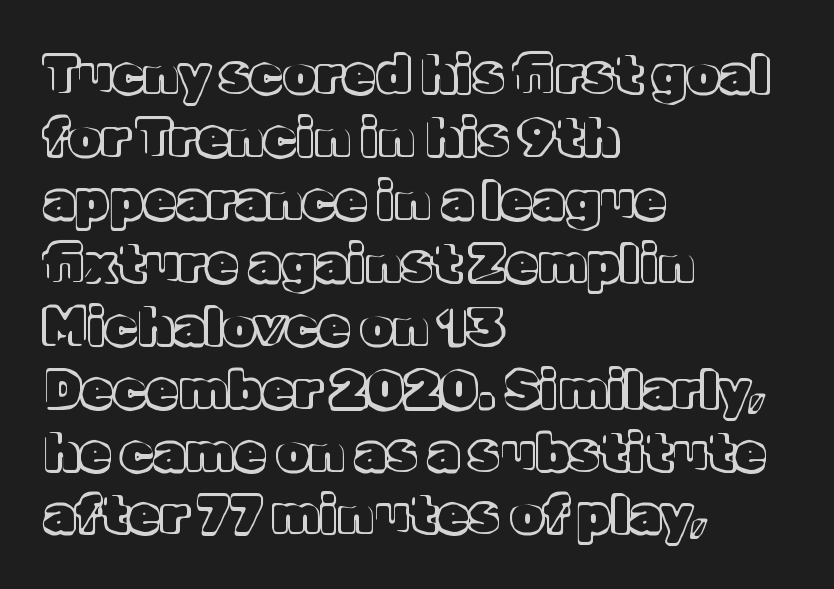
The image shows 52 px text type, upright; set left-aligned, line spacing 1.21x, normal letter spacing, not underlined; a medium x-height.
